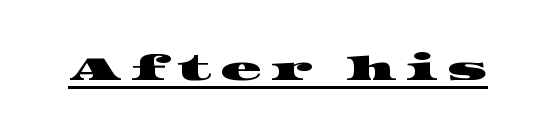
Q: Is the typeface a serif or a sans-serif typeface? A: Serif.
Q: Is the text underlined? A: Yes.
Q: Is the spacing between letters normal or unusually wide? A: Unusually wide.
Q: Width (condensed, normal, or wide)? A: Wide.
Q: Stroke contrast? A: High.
Q: x-height? A: Large.
Q: Monospaced? A: No.
